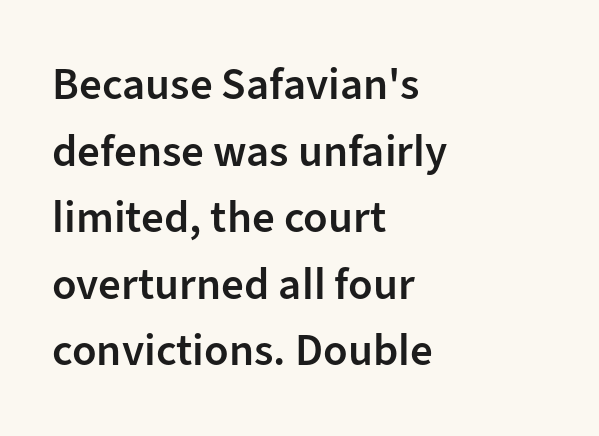
Layout note: lines flush left. Serif or sans? Sans — the stroke terminals are bare. The typesetting leans somewhat heavy: a semibold. The vertical gap from one line to the next is medium. Clear beneath every line of the passage.
